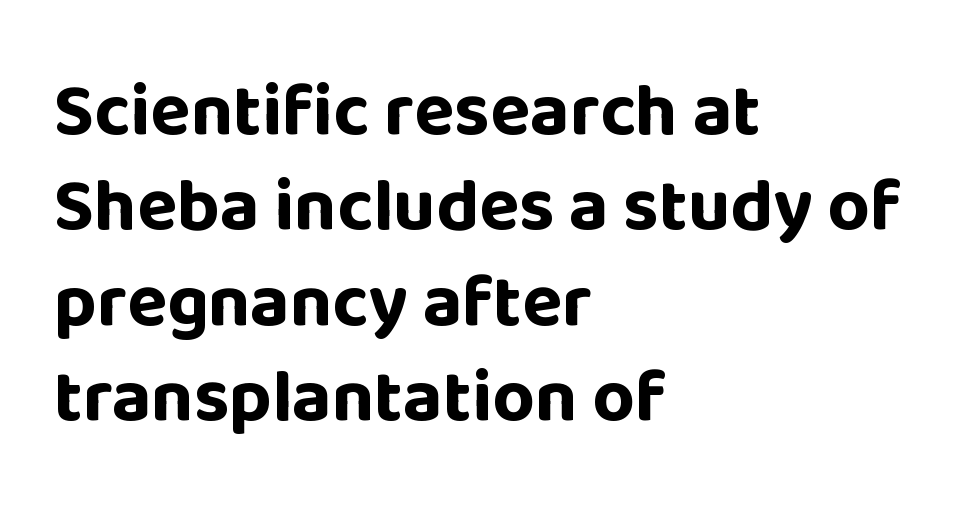
Is this a sans? Yes — the strokes have no serifs. The rendering uses a bold face; every stroke is thick and dark. The lines in this sample share a left origin and differ only in where they stop. The rendering uses natural spacing where letterforms have individual widths. Designer's note — italics off, roman on. Is there much room between lines? A standard amount, neither cramped nor airy.
